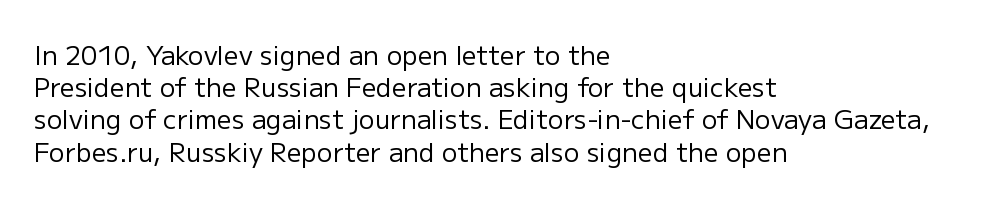
The image shows 26 px text type, upright; set left-aligned, line spacing 1.24x, normal letter spacing, not underlined.
